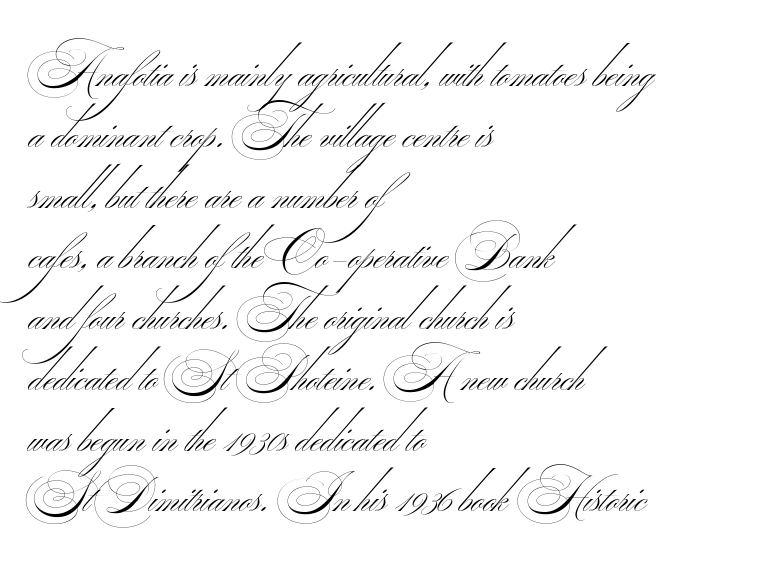
Nope, no serifs anywhere on these letters. Glance below the letters and you will spot only blank space. Stroke mass is kept to a normal reading level or below. You could call the tracking neutral — neither tight nor loose. Do the characters align in a grid? No, the font is proportional. Casual observation: everything's shoved over to the left.
